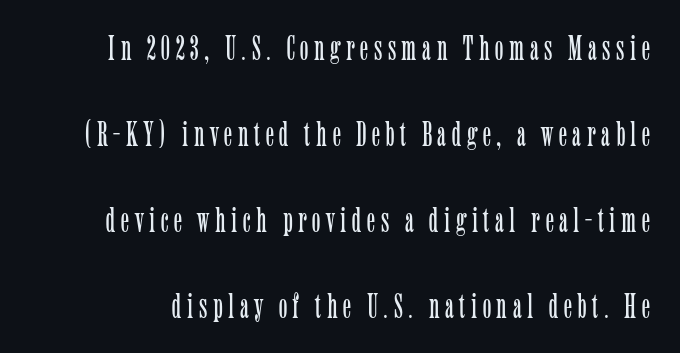
Regarding leading, the lines here are spaced well apart. Italic? Not at all — the glyphs are vertical. The passage shown is not underscored anywhere. Observe the serifs anchoring each vertical stroke in this sample.
